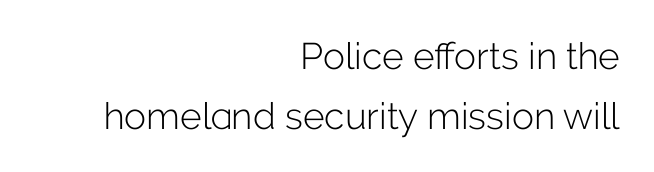
Unmarked baselines from the first word to the last. Baseline-to-baseline distance is the conventional proportion of letter height. The lettering stays uniformly vertical, giving the passage a roman look. Proportional: the letters do not fall into vertical columns. The font sits on the lighter half of the weight spectrum, regular included.
